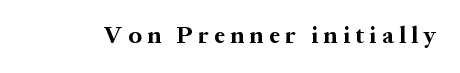
The image shows 24 px bold type, upright; set unusually wide letter spacing (+0.23 em), not underlined.
